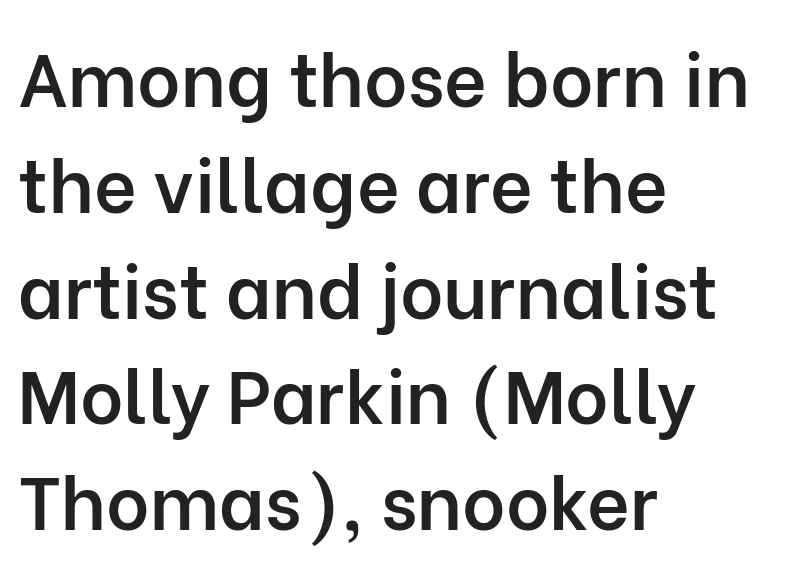
Compared with typical body copy, the letter spacing here is the same. The face used here is a semibold: visibly heavier than regular, lighter than bold. Is this a sans? Yes — the strokes have no serifs. The passage is arranged the way most books set body copy — flush left.
